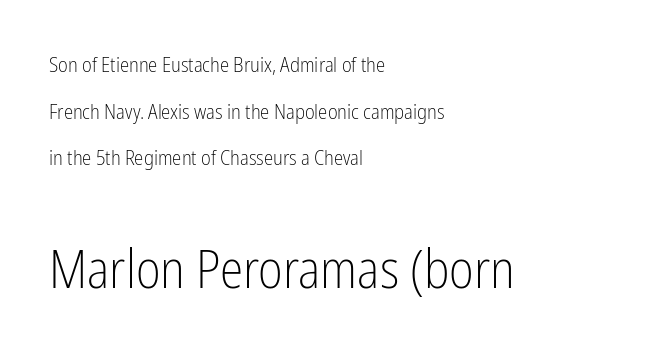
This reads as an unemphasized weight, regular at the heaviest. Plain, unruled lines of type. You could not count columns in this text — the font is proportionally spaced. Is the block centered? No — it sits flush against the left margin. The passage shown stacks its lines with a broad gap. A roman cut, with each character standing at attention.
